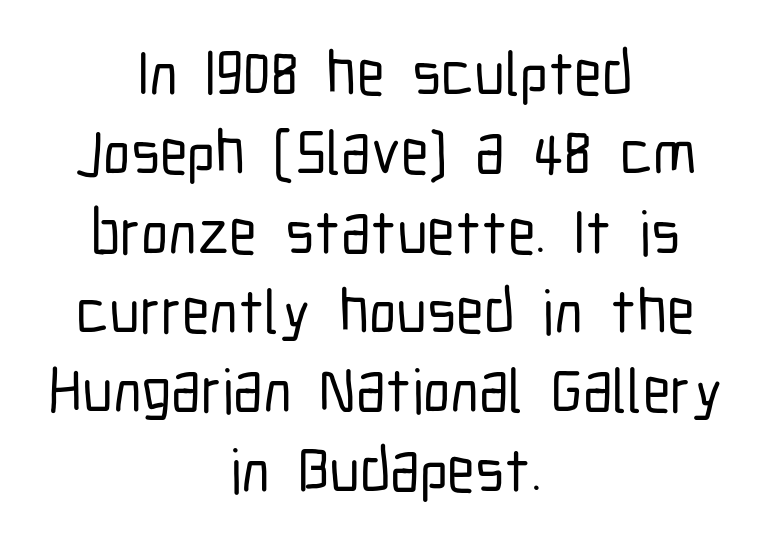
Q: Is the text italic (slanted)? A: No, it is upright.
Q: Is the typeface a serif or a sans-serif typeface? A: Sans-serif.
Q: Is the text underlined? A: No.
Q: How is the paragraph aligned? A: Centered.
Q: Is the spacing between letters normal or unusually wide? A: Normal.
Q: Is the spacing between lines tight, normal or loose? A: Normal.
Q: Width (condensed, normal, or wide)? A: Condensed.
Q: Stroke contrast? A: Low.
Q: x-height? A: Medium.
Q: Monospaced? A: No.
